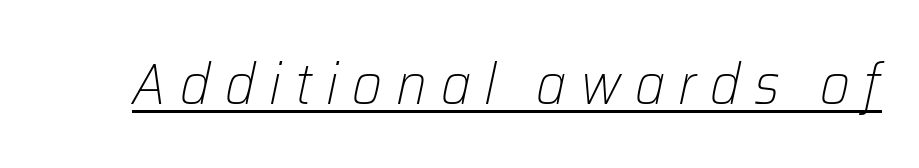
Q: Is the text bold? A: No.
Q: Is the text italic (slanted)? A: Yes, it leans right by about 12 degrees.
Q: Is the text underlined? A: Yes.
Q: Is the spacing between letters normal or unusually wide? A: Unusually wide.
Q: Width (condensed, normal, or wide)? A: Normal.
Q: Stroke contrast? A: Low.
Q: x-height? A: Medium.
Q: Monospaced? A: No.
